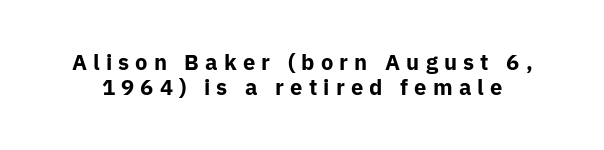
Q: Is the text bold? A: Yes.
Q: Is the text italic (slanted)? A: No, it is upright.
Q: Is the text underlined? A: No.
Q: Is the spacing between letters normal or unusually wide? A: Unusually wide.
Q: Is the spacing between lines tight, normal or loose? A: Tight.
